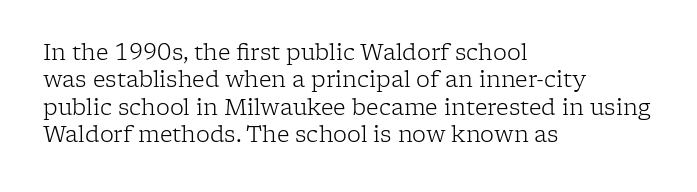
{"italic": "no", "bold": "no", "underline": "no", "align": "left", "line_spacing": "normal", "line_spacing_ratio": 1.25, "letter_spacing": "normal", "letter_spacing_em": 0.0, "glyph_px": 22}
